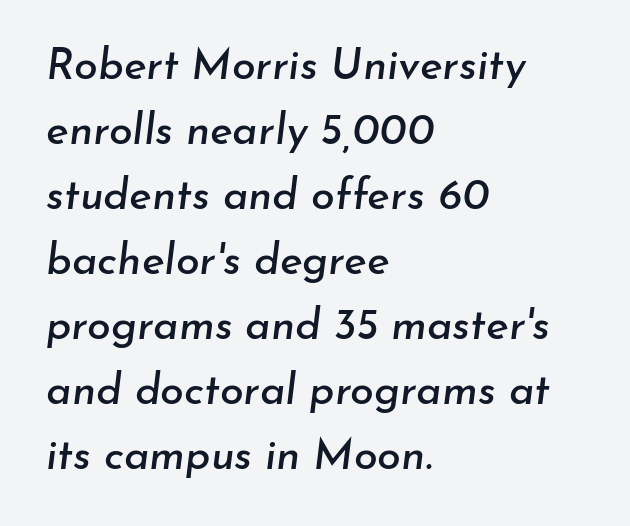
The image shows 43 px text type, italic (leaning right); set left-aligned, normal line spacing (1.51x), normal letter spacing, not underlined; low stroke contrast and a small x-height.
